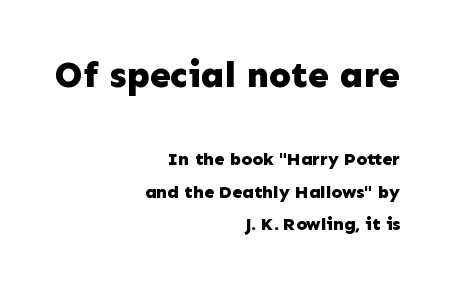
Look at the bottom of the vertical strokes: they stop flat, with no serifs. Line endings align vertically; line beginnings do not. Character widths vary here, with narrow letters taking less room than wide ones. Character size in the leading block exceeds that of the trailing block. Here the glyphs are tracked normally, forming tight word shapes.
